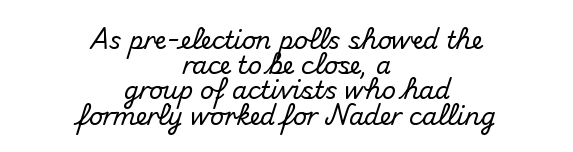
Honestly, there is no underline to notice here at all. Does the copy run flush right? No — it is centered line by line. The line texture is even and compact thanks to regular tracking. Is there much room between lines? No — they nearly touch.
